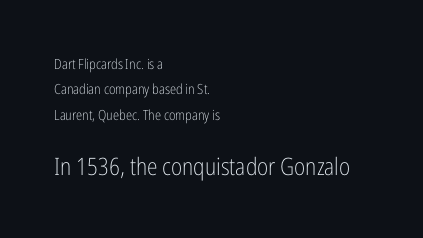
The image shows 24 px text type, upright; set left-aligned, line spacing 1.81x, normal letter spacing, not underlined; the second (bottom) block is 1.71x larger.
